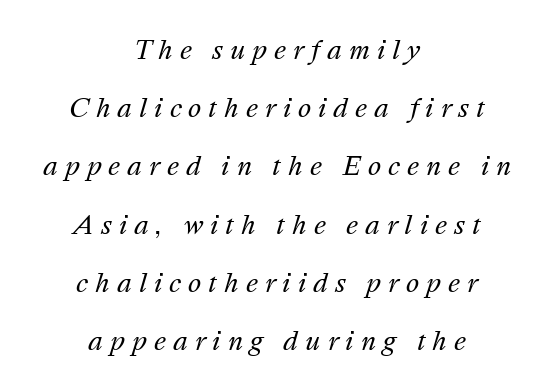
Is the type slanted? Yes — the strokes lean at a clear angle. The rendering uses a large line-height, opening up the rows. The setting favours the middle, as headings and verse often do. The space directly below the letters is spotless. Vertical stems look standard width or narrower in stroke.
